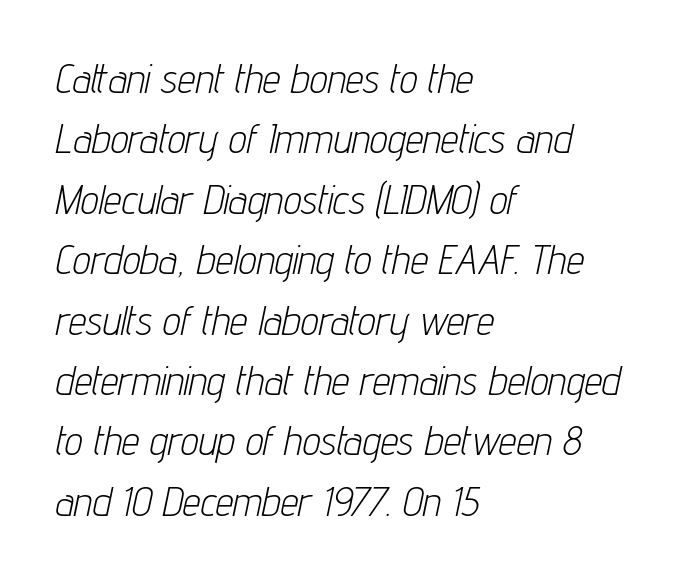
The characters are drawn with everyday or finer stroke widths. A typesetter would call this leading conventional body-copy spacing. Character widths vary here, with narrow letters taking less room than wide ones. If you drew a line through each stem, it would be angled. Tracking value appears to be zero — textbook default spacing. Every row of glyphs begins at an identical x-position on the left.
